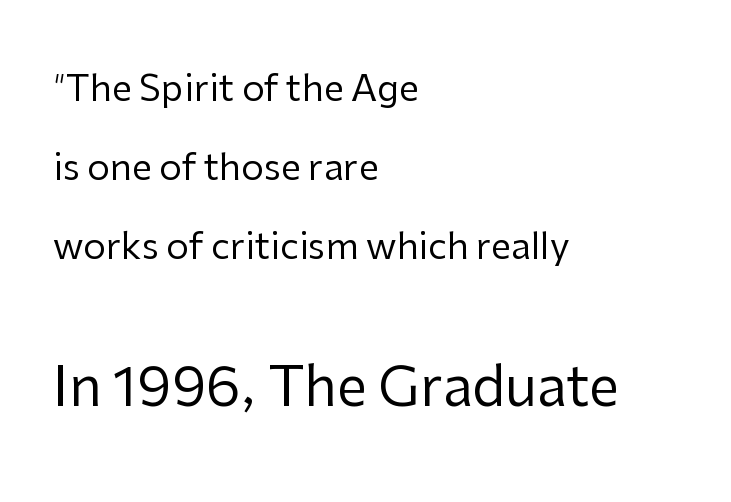
The image shows 54 px regular-weight sans-serif type, upright; set left-aligned, loose line spacing (2.2x), normal letter spacing, not underlined; the second (bottom) block is 1.5x larger; low stroke contrast and a medium x-height.
